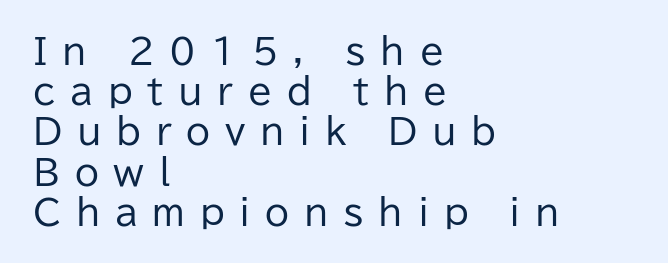
The image shows 35 px regular-weight sans-serif type, upright; set left-aligned, tight line spacing (1.15x), unusually wide letter spacing (+0.42 em), not underlined; low stroke contrast and a medium x-height.
